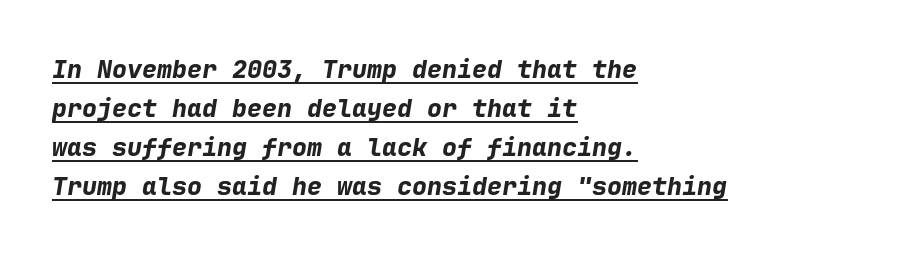
The space between consecutive lines is moderate. Visually the block forms a straight wall on the left and a jagged coastline on the right. Compared with ordinary roman type, these characters are visibly tilted. Descenders here cross a horizontal rule under the line. No extra tracking has been applied to these lines.
